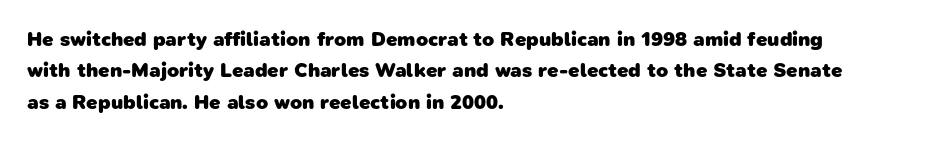
Q: Is the text bold? A: Yes.
Q: Is the text underlined? A: No.
Q: How is the paragraph aligned? A: Left-aligned.
Q: Is the spacing between letters normal or unusually wide? A: Normal.
Q: Is the spacing between lines tight, normal or loose? A: Normal.
